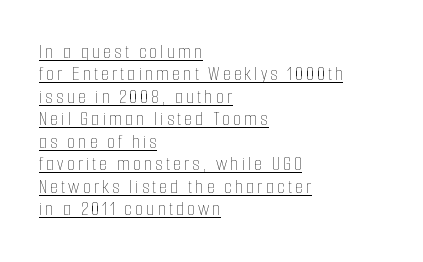
The image shows 21 px text type, upright; set left-aligned, tight line spacing (1.07x), underlined.
